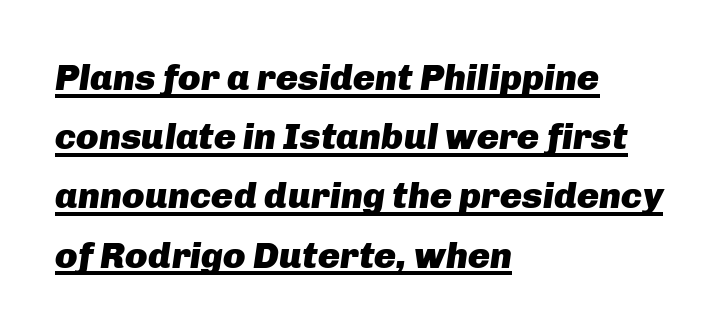
The face used here is proportionally spaced, like ordinary book or web type. Tracking value appears to be zero — textbook default spacing. This rendering uses left alignment, leaving the right contour irregular. The characters look thick and weighty, a clear bold.
